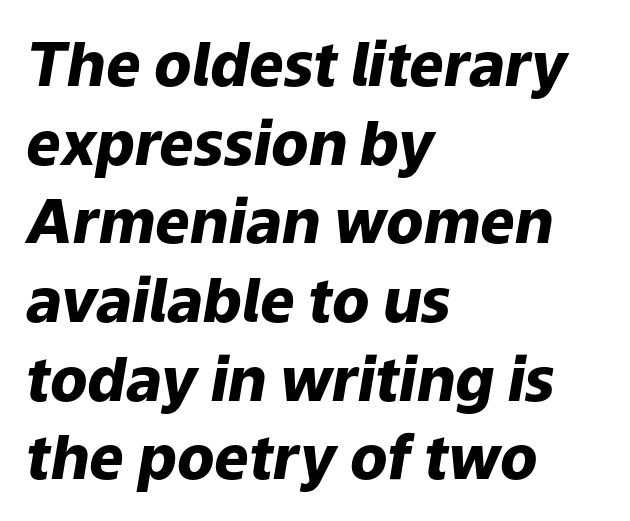
{"italic": "yes", "lean": "right", "slant_degrees": 9, "bold": "yes", "weight": "heavy", "width": "normal", "stroke_contrast": "low", "x_height": "medium", "monospaced": "no", "underline": "no", "align": "left", "line_spacing": "normal", "line_spacing_ratio": 1.29, "letter_spacing": "normal", "letter_spacing_em": 0.0, "glyph_px": 61}
